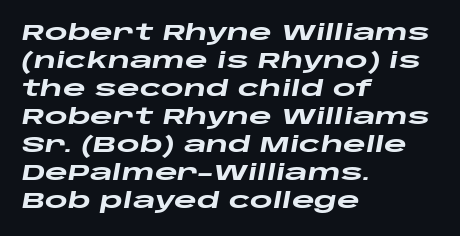
Q: Is the text bold? A: Yes.
Q: Is the text italic (slanted)? A: Yes, it leans right by about 10 degrees.
Q: Is the text underlined? A: No.
Q: How is the paragraph aligned? A: Left-aligned.
Q: Is the spacing between letters normal or unusually wide? A: Normal.
Q: Is the spacing between lines tight, normal or loose? A: Normal.
